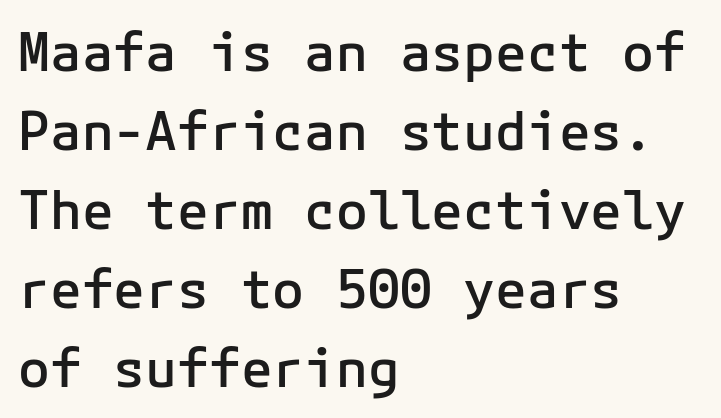
This rendering employs a face without finishing strokes, i.e., a sans-serif. The letters stand upright; this is a roman face. In CSS terms this would be text-align: left. Honestly, there is no underline to notice here at all. Is the letter spacing exaggerated? No — it looks like the ordinary default. Baseline-to-baseline distance is the conventional proportion of letter height.
